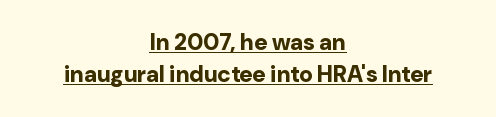
The image shows 23 px bold type, upright; set centered, normal line spacing (1.39x), normal letter spacing, underlined.
